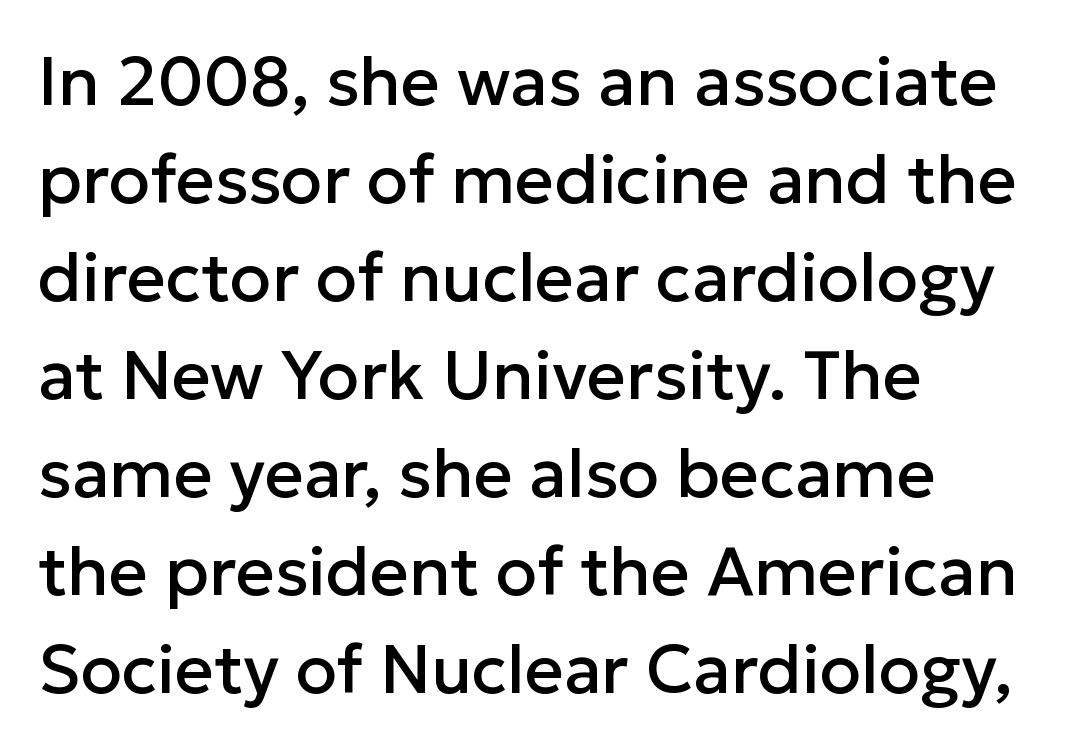
The image shows 68 px sans-serif type, upright; set left-aligned, normal line spacing (1.44x), normal letter spacing, not underlined; low stroke contrast and a medium x-height.
